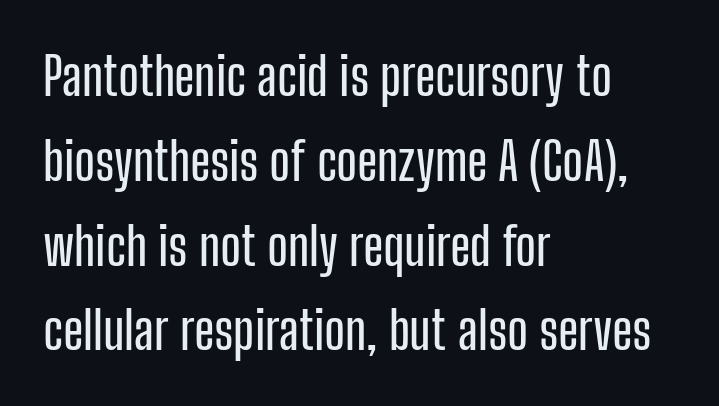
The image shows 53 px condensed sans-serif type, upright; set left-aligned, normal line spacing (1.6x), normal letter spacing, not underlined; low stroke contrast and a medium x-height.
